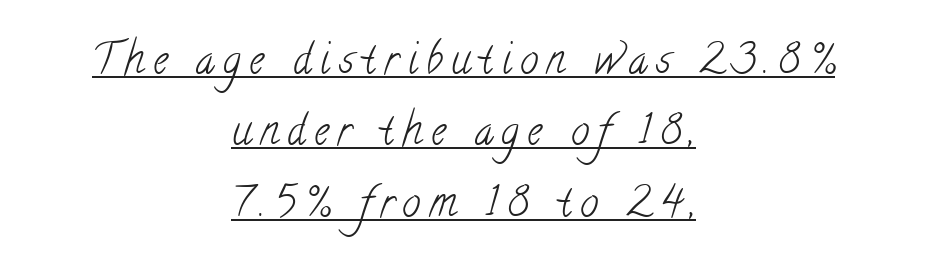
The rendering positions every line midway between the sides. What kind of face is this? One with serifs. Think of a printed novel: that variable character pitch is what you see here. Substantial extra tracking has been applied to these lines.
